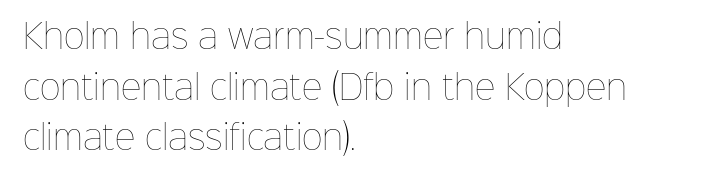
The image shows 32 px thin type, upright; set left-aligned, normal line spacing (1.58x), normal letter spacing, not underlined; low stroke contrast and a medium x-height.
